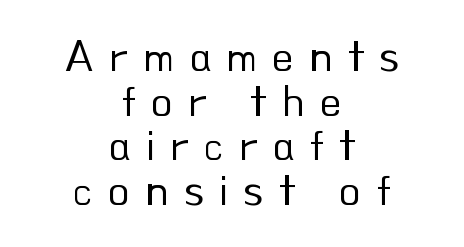
{"serif": "no", "italic": "no", "bold": "no", "weight": "regular", "width": "normal", "stroke_contrast": "low", "x_height": "small", "monospaced": "no", "underline": "no", "align": "center", "line_spacing": "tight", "line_spacing_ratio": 0.99, "letter_spacing": "wide", "letter_spacing_em": 0.33, "glyph_px": 45}
